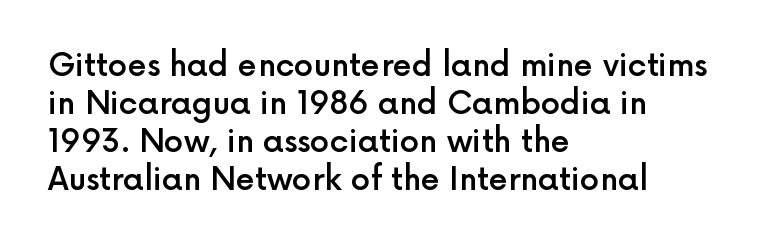
The image shows 31 px semibold sans-serif type, upright; set left-aligned, line spacing 1.23x, normal letter spacing, not underlined; a medium x-height.
